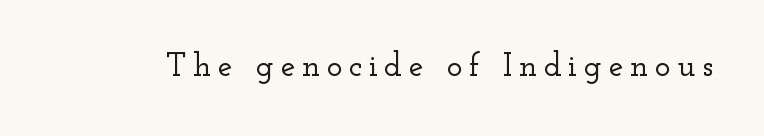
Q: Is the text italic (slanted)? A: No, it is upright.
Q: Is the typeface a serif or a sans-serif typeface? A: Serif.
Q: Is the text underlined? A: No.
Q: Is the spacing between letters normal or unusually wide? A: Unusually wide.
Q: Width (condensed, normal, or wide)? A: Wide.
Q: Stroke contrast? A: Low.
Q: x-height? A: Small.
Q: Monospaced? A: No.
